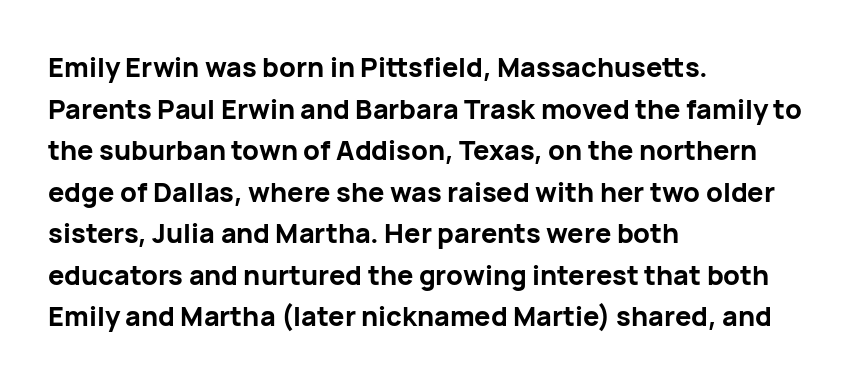
The image shows 27 px bold type, upright; set left-aligned, normal line spacing (1.54x), normal letter spacing, not underlined.
